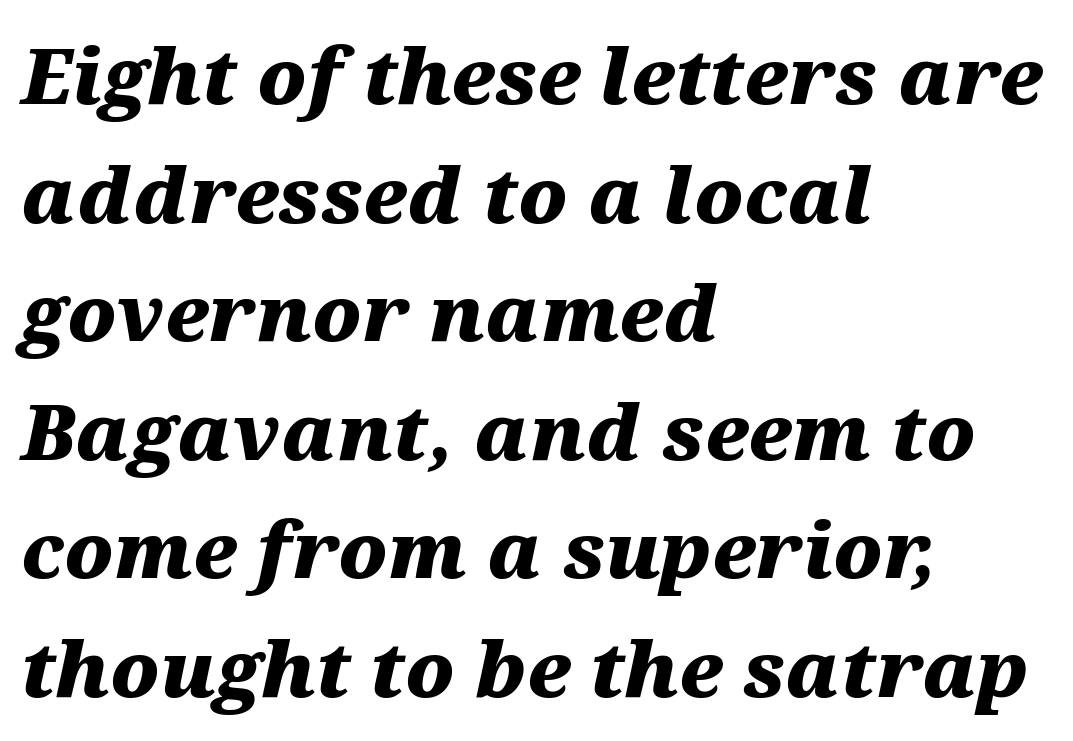
The image shows 77 px heavy, wide type, italic (leaning right); set left-aligned, normal line spacing (1.54x), normal letter spacing, not underlined; medium stroke contrast and a medium x-height.
